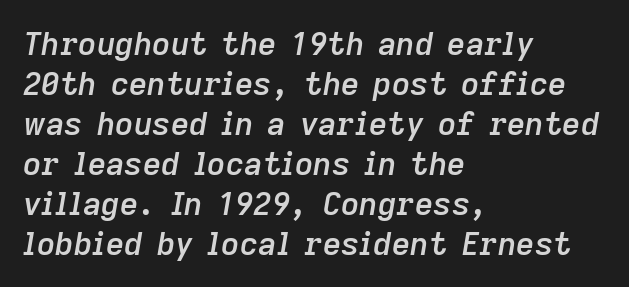
Reading down the column, the eye jumps a familiar distance to each next line. The letters are slanted; this is an italic face. The strokes are fattened partway — semibold, not bold. Glance below the letters and you will spot only blank space. Character widths vary here, with narrow letters taking less room than wide ones.
